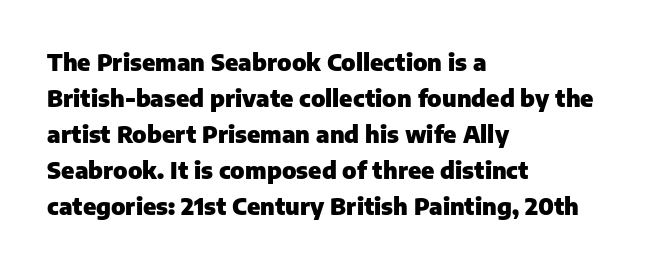
The line-height multiplier appears to be the usual default. Plain, unruled lines of type. The type is set solid horizontally, with unmodified tracking. Horizontal alignment here is leftward, the default for most running prose. Does the weight exceed regular? Yes, all the way to bold.
